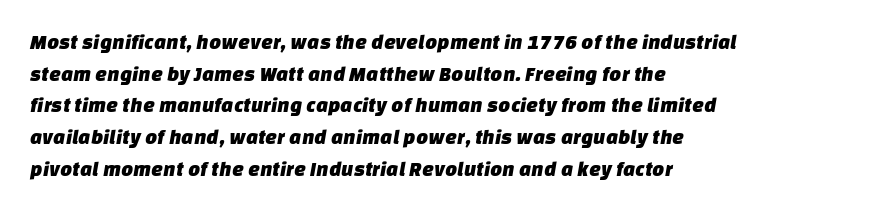
{"underline": "no", "align": "left", "line_spacing": "normal", "line_spacing_ratio": 1.51, "letter_spacing": "normal", "letter_spacing_em": 0.0, "glyph_px": 21}
